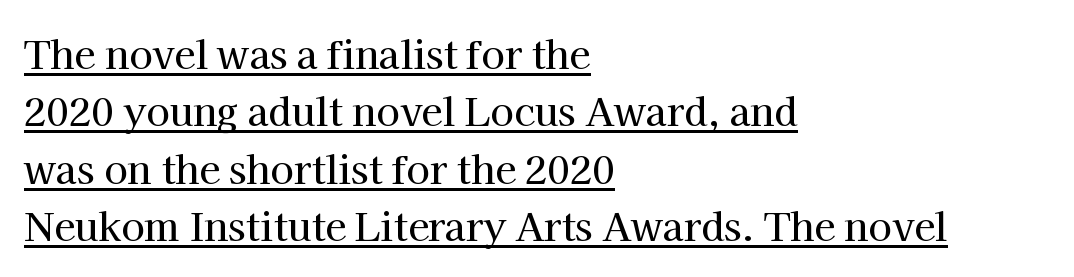
Line starts are locked; line ends wander. The face used here is rendered with its standard letterfit. The characters display serif detailing at their extremities. In terms of leading, this rendering sits right in the middle.
